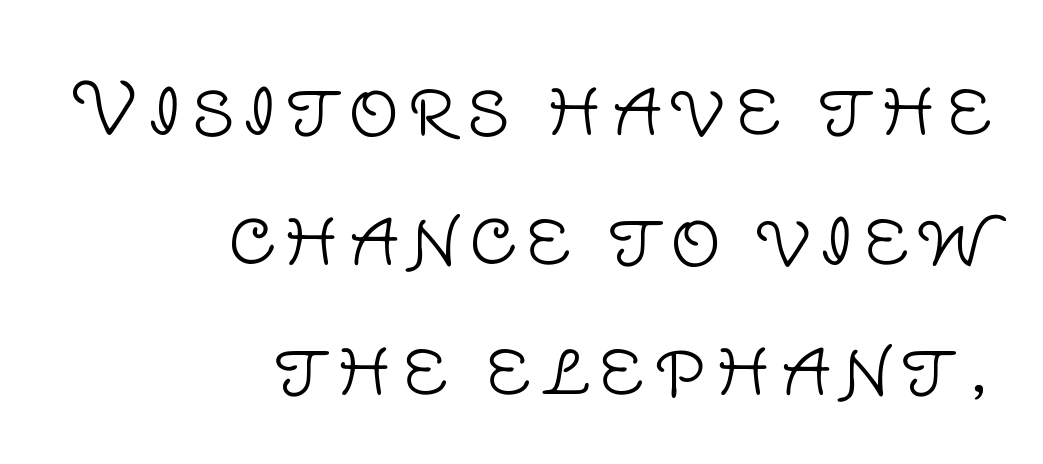
{"serif": "no", "bold": "no", "weight": "light", "width": "normal", "stroke_contrast": "low", "x_height": "large", "monospaced": "no", "underline": "no", "align": "right", "line_spacing_ratio": 1.83, "glyph_px": 71}
